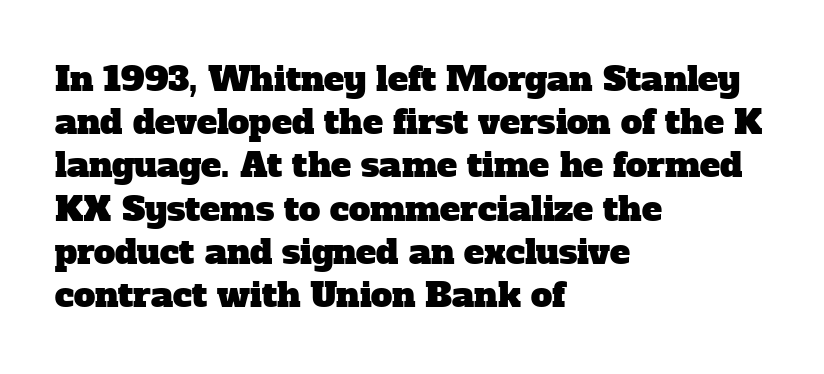
{"serif": "yes", "width": "normal", "stroke_contrast": "low", "x_height": "medium", "monospaced": "no", "underline": "no", "align": "left", "line_spacing": "normal", "line_spacing_ratio": 1.27, "letter_spacing": "normal", "letter_spacing_em": 0.0, "glyph_px": 34}
